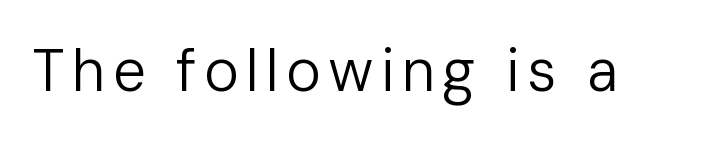
{"serif": "no", "italic": "no", "bold": "no", "weight": "regular", "width": "normal", "stroke_contrast": "low", "x_height": "medium", "monospaced": "no", "underline": "no", "glyph_px": 59}
